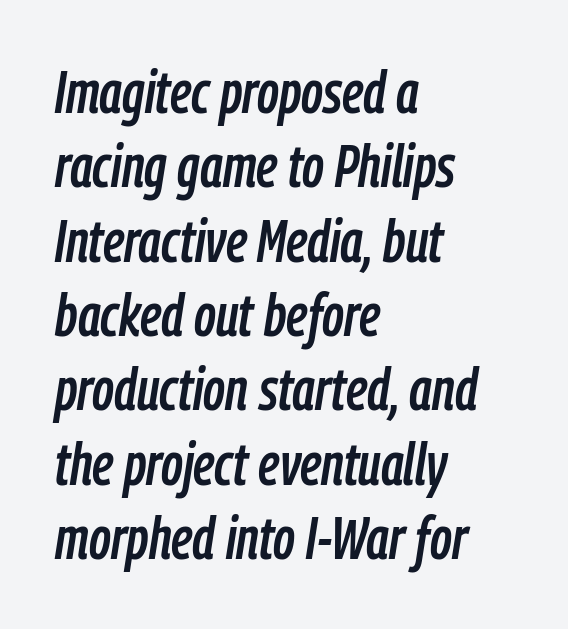
{"italic": "yes", "lean": "right", "slant_degrees": 9, "width": "condensed", "stroke_contrast": "low", "x_height": "medium", "monospaced": "no", "underline": "no", "align": "left", "line_spacing": "normal", "line_spacing_ratio": 1.26, "letter_spacing": "normal", "letter_spacing_em": 0.0, "glyph_px": 59}
